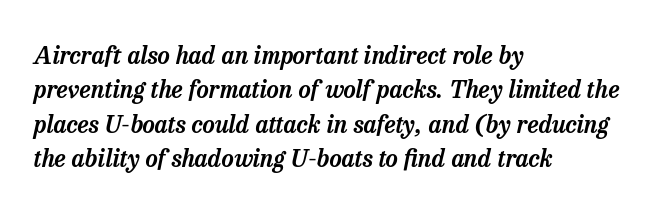
Q: Is the text italic (slanted)? A: Yes, it leans right by about 13 degrees.
Q: Is the text underlined? A: No.
Q: How is the paragraph aligned? A: Left-aligned.
Q: Is the spacing between letters normal or unusually wide? A: Normal.
Q: Is the spacing between lines tight, normal or loose? A: Normal.
